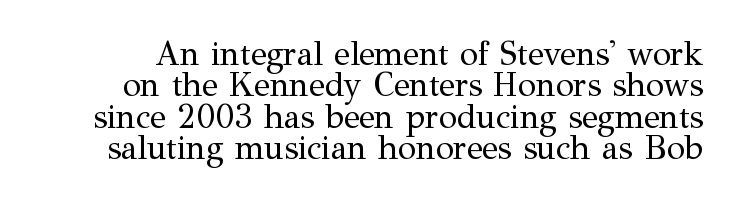
The passage shown stacks its lines with hardly any gap. Between one letter and the next there's only the usual sliver of space. Serifs: yes, visible at the terminals of the letterforms. These lines were composed using upright roman letters. On a weight scale, this lands at 450 or below. Plain, unruled lines of type.
